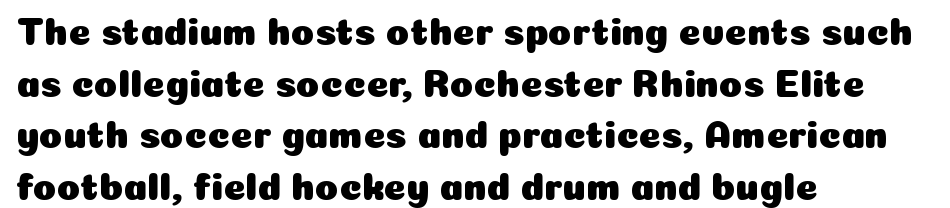
The image shows 38 px sans-serif type, upright; set left-aligned, normal line spacing (1.36x), normal letter spacing, not underlined; low stroke contrast and a medium x-height.
